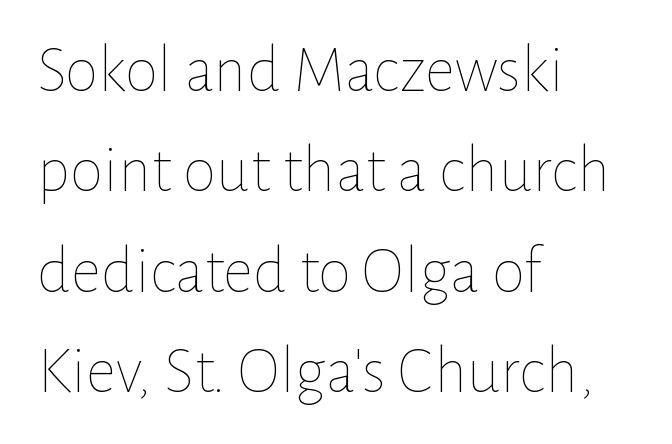
Q: Is the text bold? A: No.
Q: Is the text italic (slanted)? A: No, it is upright.
Q: Is the text underlined? A: No.
Q: How is the paragraph aligned? A: Left-aligned.
Q: Is the spacing between letters normal or unusually wide? A: Normal.
Q: Is the spacing between lines tight, normal or loose? A: Normal.
Q: Width (condensed, normal, or wide)? A: Normal.
Q: Stroke contrast? A: Low.
Q: x-height? A: Medium.
Q: Monospaced? A: No.
